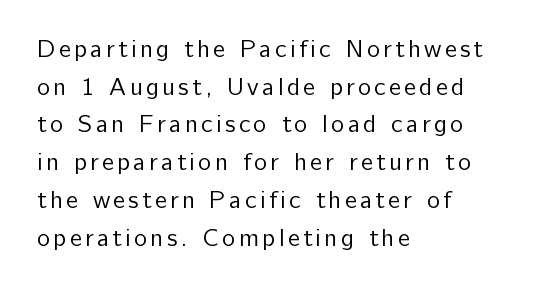
The image shows 25 px text type, upright; set left-aligned, normal line spacing (1.51x), not underlined.
